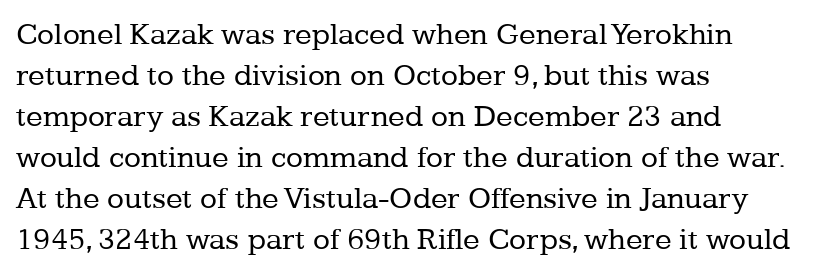
{"serif": "yes", "italic": "no", "bold": "no", "weight": "regular", "width": "normal", "stroke_contrast": "low", "x_height": "medium", "monospaced": "no", "underline": "no", "align": "left", "line_spacing": "normal", "line_spacing_ratio": 1.32, "letter_spacing": "normal", "letter_spacing_em": 0.0, "glyph_px": 31}
